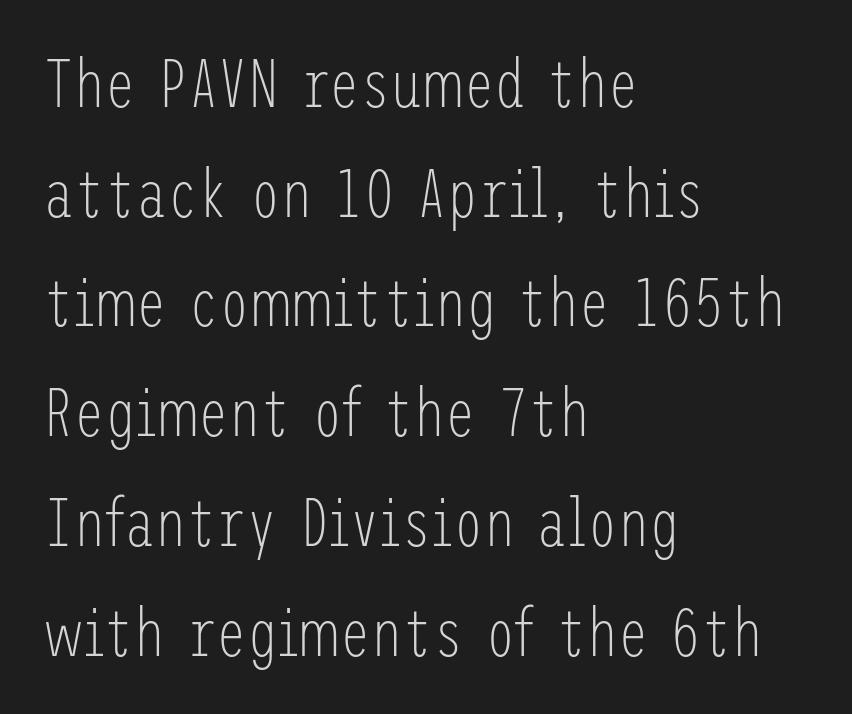
Q: Is the text bold? A: No.
Q: Is the text italic (slanted)? A: No, it is upright.
Q: Is the typeface a serif or a sans-serif typeface? A: Sans-serif.
Q: Is the text underlined? A: No.
Q: How is the paragraph aligned? A: Left-aligned.
Q: Is the spacing between letters normal or unusually wide? A: Normal.
Q: Is the spacing between lines tight, normal or loose? A: Normal.
Q: Width (condensed, normal, or wide)? A: Condensed.
Q: Stroke contrast? A: Low.
Q: x-height? A: Medium.
